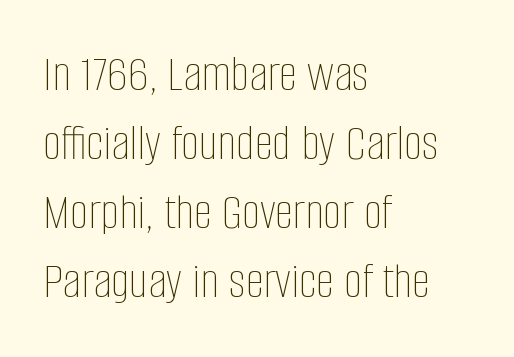
{"italic": "no", "bold": "no", "weight": "thin", "width": "condensed", "stroke_contrast": "low", "x_height": "large", "monospaced": "no", "underline": "no", "align": "left", "line_spacing": "normal", "line_spacing_ratio": 1.33, "letter_spacing": "normal", "letter_spacing_em": 0.0, "glyph_px": 52}
